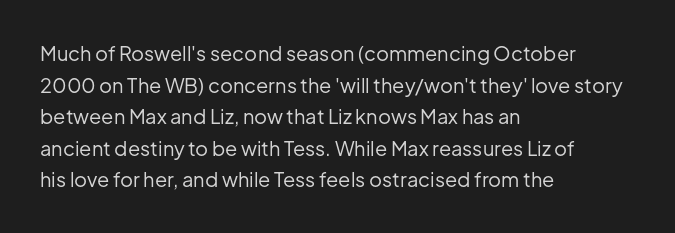
The image shows 20 px text type, upright; set left-aligned, normal line spacing (1.58x), normal letter spacing, not underlined.
